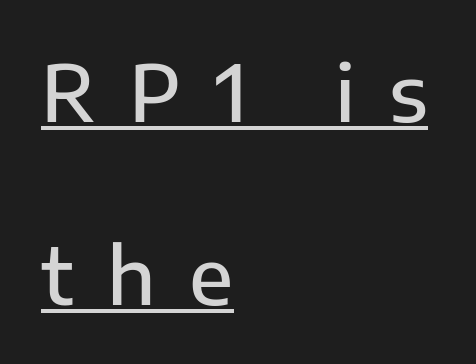
{"serif": "no", "italic": "no", "bold": "semi", "weight": "semibold", "width": "normal", "stroke_contrast": "low", "x_height": "medium", "monospaced": "no", "underline": "yes", "align": "left", "line_spacing": "loose", "line_spacing_ratio": 2.34, "letter_spacing": "wide", "letter_spacing_em": 0.43, "glyph_px": 78}
